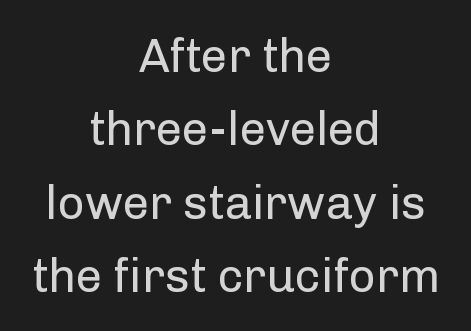
The image shows 47 px regular-weight sans-serif type, upright; set centered, normal line spacing (1.56x), normal letter spacing, not underlined; low stroke contrast and a medium x-height.
